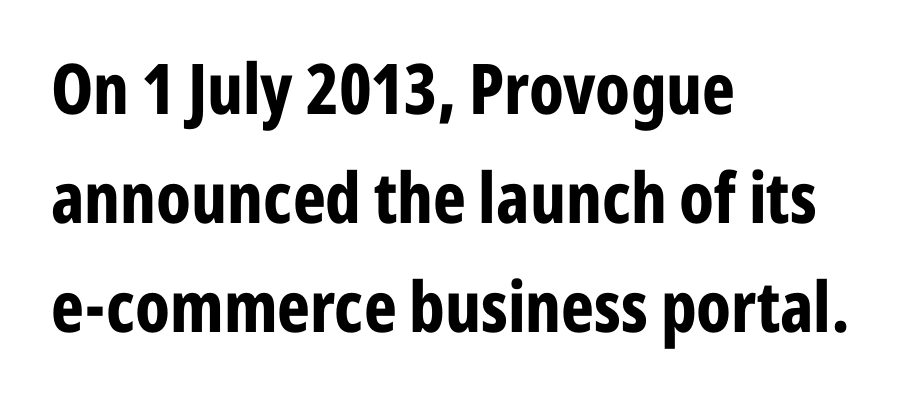
The image shows 70 px bold, condensed sans-serif type, upright; set left-aligned, normal line spacing (1.56x), normal letter spacing, not underlined; low stroke contrast and a medium x-height.
